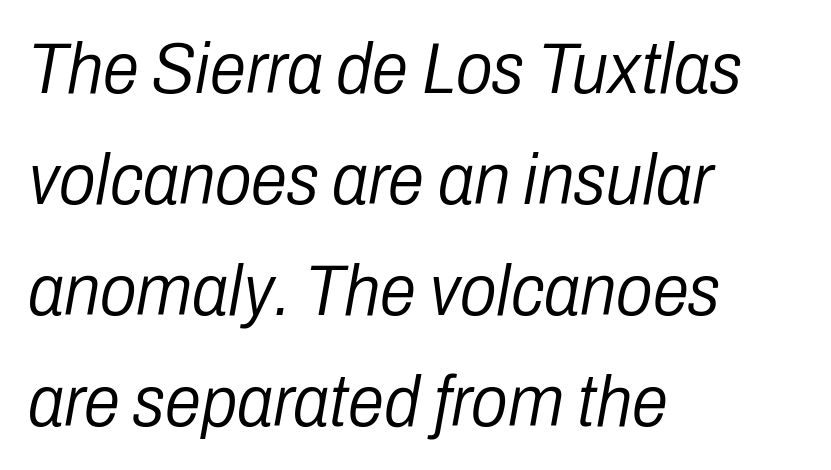
Q: Is the text bold? A: No.
Q: Is the text italic (slanted)? A: Yes, it leans right by about 10 degrees.
Q: Is the text underlined? A: No.
Q: How is the paragraph aligned? A: Left-aligned.
Q: Is the spacing between letters normal or unusually wide? A: Normal.
Q: Is the spacing between lines tight, normal or loose? A: Normal.
Q: Width (condensed, normal, or wide)? A: Condensed.
Q: Stroke contrast? A: Low.
Q: x-height? A: Medium.
Q: Monospaced? A: No.
